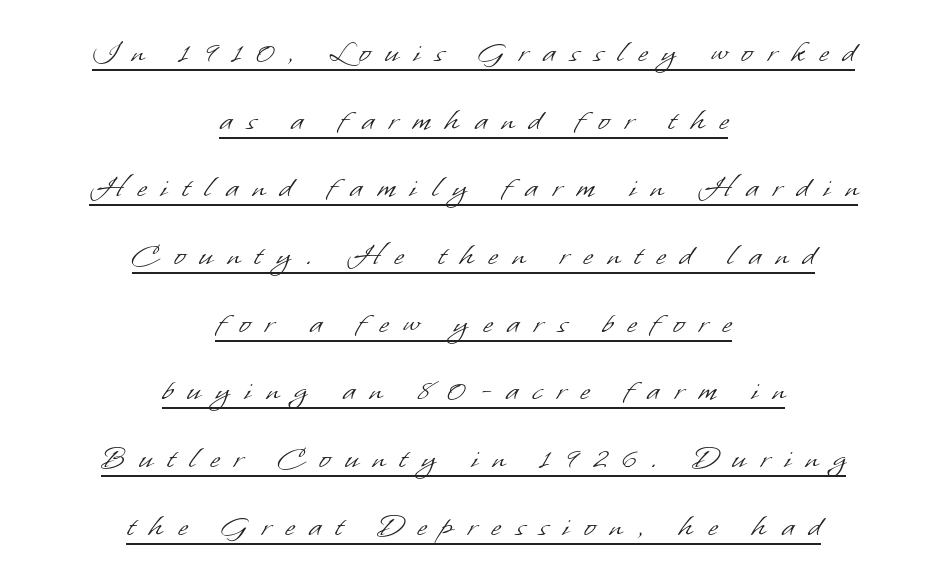
Vertical stems look standard width or narrower in stroke. Spacing verdict: proportional, widths tailored to each character. Leading: increased. The rag falls on both sides of this text block equally.
